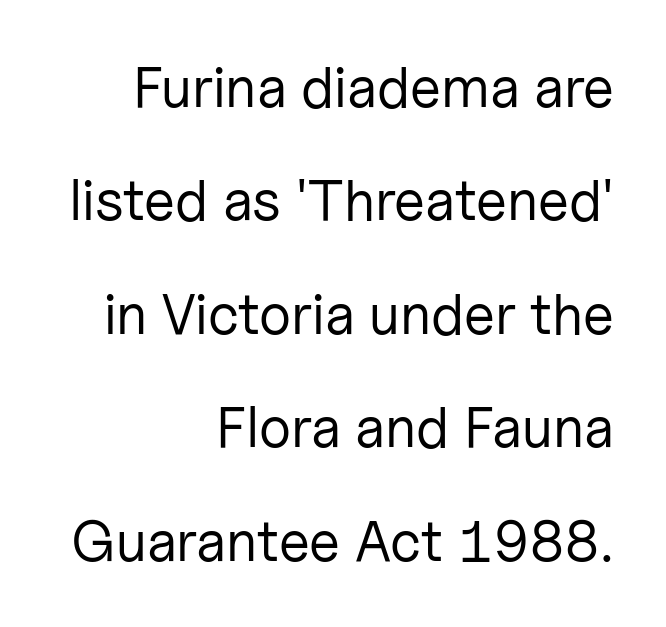
The image shows 57 px regular-weight sans-serif type, upright; set right-aligned, loose line spacing (1.99x), normal letter spacing, not underlined; low stroke contrast and a medium x-height.
